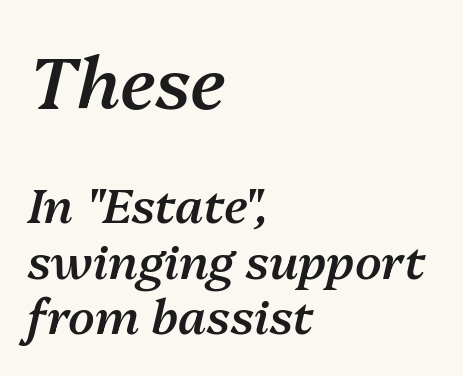
The image shows 72 px semibold type, italic (leaning right); set left-aligned, line spacing 1.16x, normal letter spacing, not underlined; the first (top) block is 1.5x larger; medium stroke contrast and a medium x-height.
